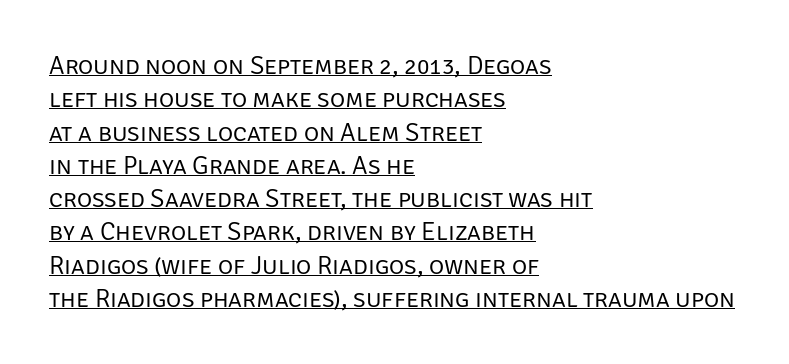
Characters follow at the spacing the type designer built in. Notice how a bar underscores the lettering throughout. The font's upright variant was chosen for this text. Line spacing here is normal. The passage shown is not bold in any degree.
